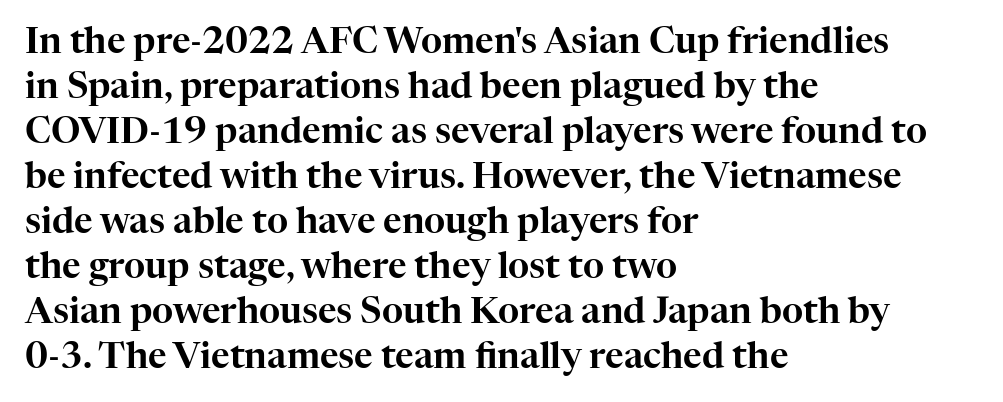
{"serif": "yes", "italic": "no", "width": "normal", "stroke_contrast": "high", "x_height": "medium", "monospaced": "no", "underline": "no", "align": "left", "line_spacing": "normal", "line_spacing_ratio": 1.25, "letter_spacing": "normal", "letter_spacing_em": 0.0, "glyph_px": 36}
